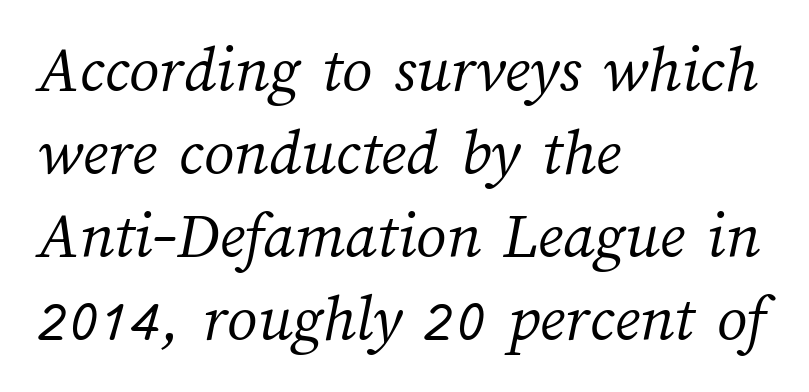
{"bold": "no", "weight": "light", "width": "normal", "stroke_contrast": "medium", "x_height": "medium", "monospaced": "no", "underline": "no", "align": "left", "line_spacing_ratio": 1.24, "letter_spacing": "normal", "letter_spacing_em": 0.0, "glyph_px": 67}
